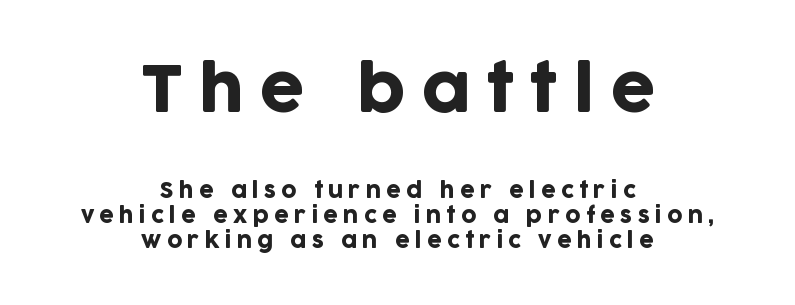
Type size steps down from the first block to the second. Does the copy run flush right? No — it is centered line by line. This is sans-serif lettering, the kind often seen on screens and signage. The string is rendered with underlining switched off. You could only call the tracking loose — the letters float apart. The face used here is proportionally spaced, like ordinary book or web type.
